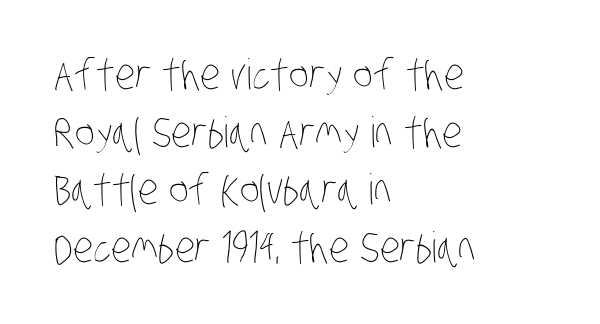
Each stroke keeps to a modest, everyday thickness or less. Rule under the text: the space is simply empty. The designer left line spacing at the default. Caption: standard tracking, unaltered. Horizontally, the lines are justified to the leading edge only.
